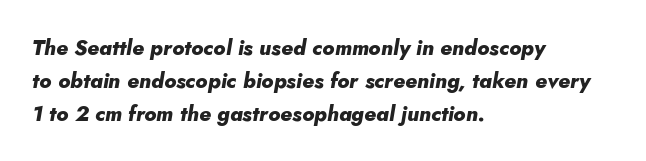
Letter spacing: default. Only glyphs here, with clear space below each row. Notice how the passage keeps a crisp vertical edge on the left only. If you measured baseline to baseline, you'd find a middling distance. The passage shown is emphatically bold. The letters are slanted; this is an italic face.
